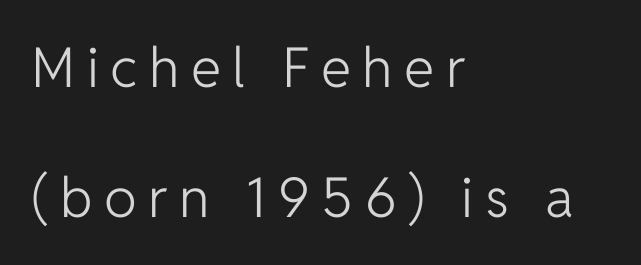
Q: Is the text bold? A: No.
Q: Is the text italic (slanted)? A: No, it is upright.
Q: Is the typeface a serif or a sans-serif typeface? A: Sans-serif.
Q: Is the text underlined? A: No.
Q: How is the paragraph aligned? A: Left-aligned.
Q: Is the spacing between letters normal or unusually wide? A: Unusually wide.
Q: Is the spacing between lines tight, normal or loose? A: Loose.
Q: Width (condensed, normal, or wide)? A: Normal.
Q: Stroke contrast? A: Low.
Q: x-height? A: Medium.
Q: Monospaced? A: No.
